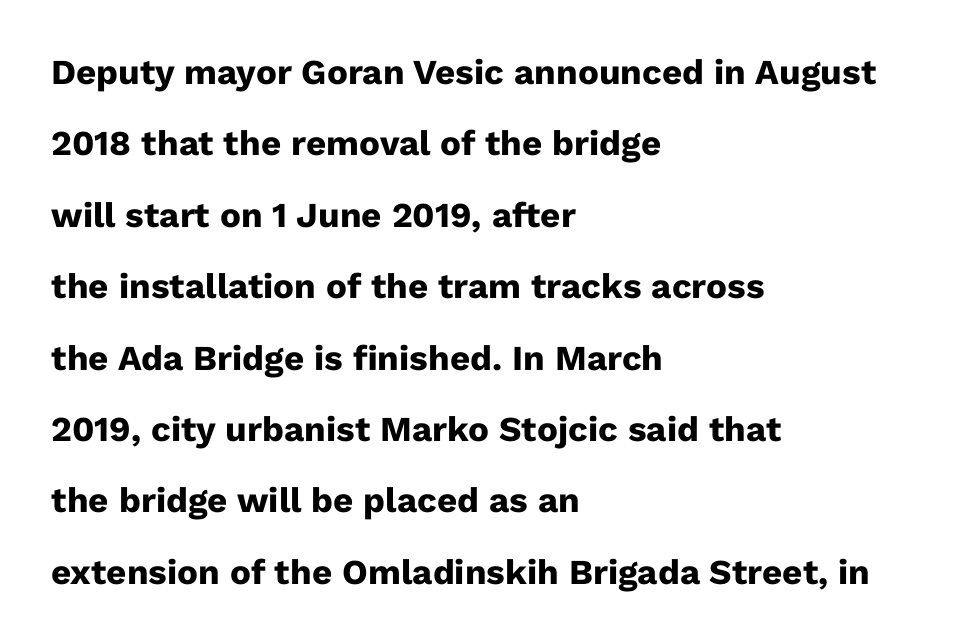
Q: Is the text bold? A: Yes.
Q: Is the text italic (slanted)? A: No, it is upright.
Q: Is the typeface a serif or a sans-serif typeface? A: Sans-serif.
Q: Is the text underlined? A: No.
Q: How is the paragraph aligned? A: Left-aligned.
Q: Is the spacing between letters normal or unusually wide? A: Normal.
Q: Is the spacing between lines tight, normal or loose? A: Loose.
Q: Width (condensed, normal, or wide)? A: Normal.
Q: Stroke contrast? A: Low.
Q: x-height? A: Medium.
Q: Monospaced? A: No.
